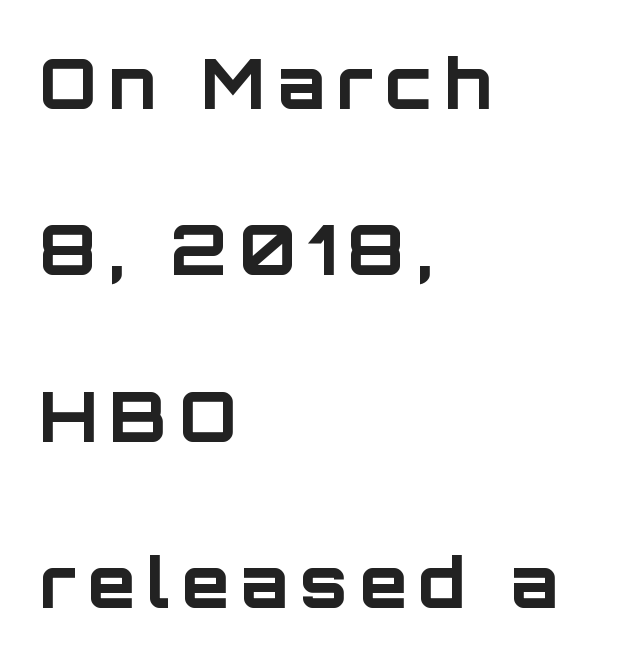
Q: Is the text bold? A: Yes.
Q: Is the text italic (slanted)? A: No, it is upright.
Q: Is the typeface a serif or a sans-serif typeface? A: Sans-serif.
Q: Is the text underlined? A: No.
Q: How is the paragraph aligned? A: Left-aligned.
Q: Is the spacing between lines tight, normal or loose? A: Loose.
Q: Width (condensed, normal, or wide)? A: Normal.
Q: Stroke contrast? A: Low.
Q: x-height? A: Large.
Q: Monospaced? A: No.
